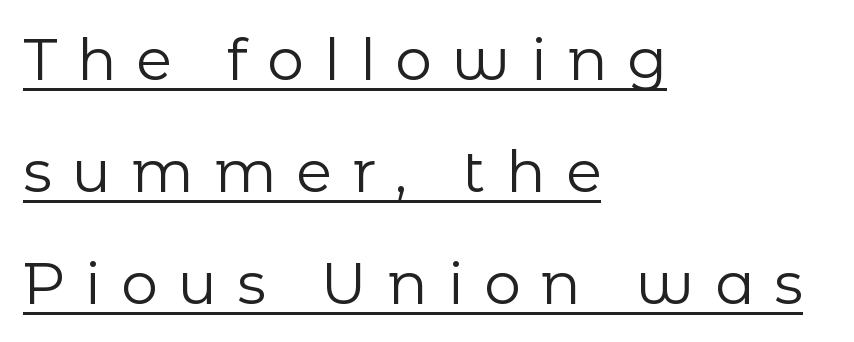
The image shows 58 px regular-weight sans-serif type, upright; set left-aligned, loose line spacing (1.93x), unusually wide letter spacing (+0.35 em), underlined; low stroke contrast and a medium x-height.
